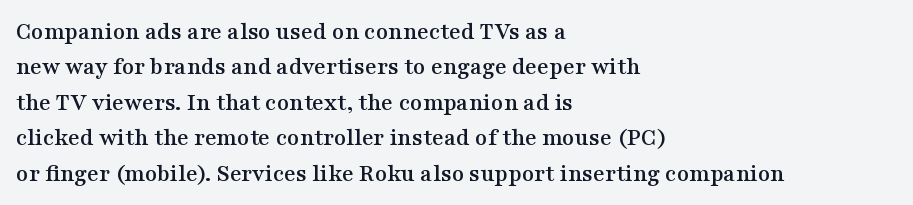
The image shows 25 px text type, upright; set left-aligned, normal line spacing (1.42x), normal letter spacing, not underlined.
